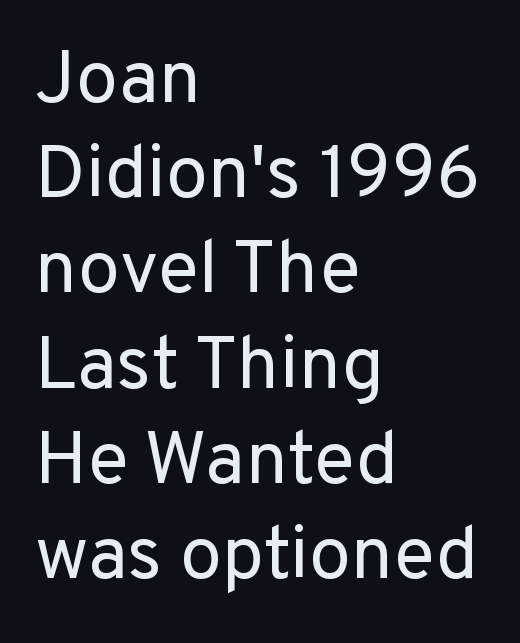
{"serif": "no", "italic": "no", "bold": "no", "weight": "regular", "width": "normal", "stroke_contrast": "low", "x_height": "medium", "monospaced": "no", "underline": "no", "align": "left", "line_spacing": "normal", "line_spacing_ratio": 1.27, "letter_spacing": "normal", "letter_spacing_em": 0.0, "glyph_px": 75}
